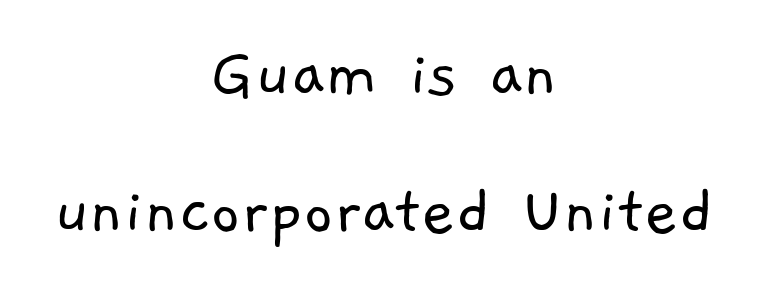
The horizontal fit of the characters is conventional and even. Horizontally, the lines are justified to the midpoint only. No chunkiness to these letters — they're not bold. Anything drawn beneath the words? Only blank space. Font category for this specimen: sans-serif. The passage shown is typed in a proportional face where columns would drift.
